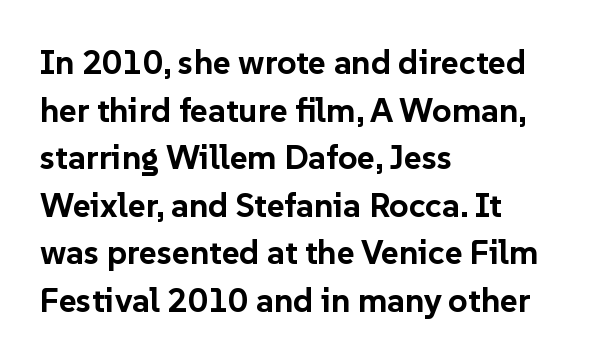
The image shows 34 px bold sans-serif type, upright; set left-aligned, normal line spacing (1.4x), normal letter spacing, not underlined; low stroke contrast and a medium x-height.
